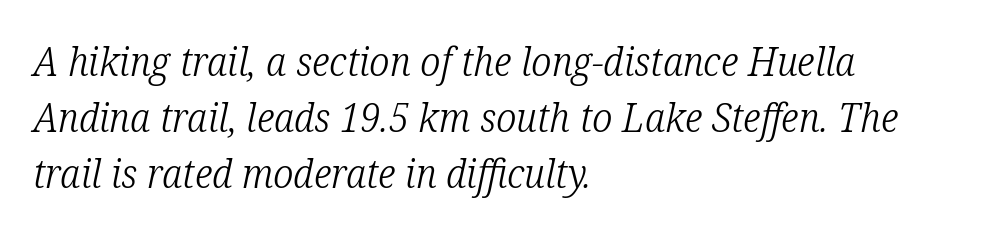
Q: Is the text bold? A: No.
Q: Is the text italic (slanted)? A: Yes, it leans right by about 12 degrees.
Q: Is the typeface a serif or a sans-serif typeface? A: Serif.
Q: Is the text underlined? A: No.
Q: How is the paragraph aligned? A: Left-aligned.
Q: Is the spacing between letters normal or unusually wide? A: Normal.
Q: Is the spacing between lines tight, normal or loose? A: Normal.
Q: Width (condensed, normal, or wide)? A: Condensed.
Q: Stroke contrast? A: Low.
Q: x-height? A: Medium.
Q: Monospaced? A: No.
